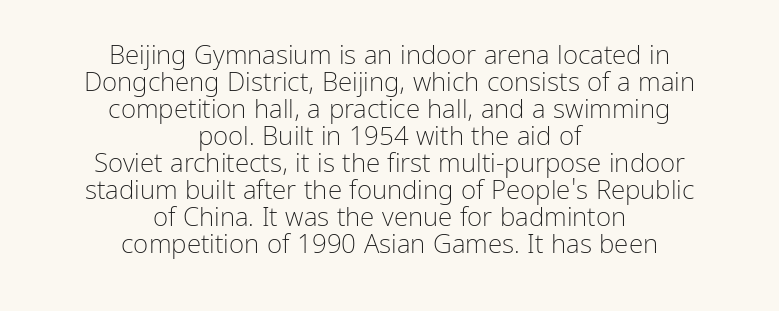
Q: Is the text bold? A: No.
Q: Is the text italic (slanted)? A: No, it is upright.
Q: Is the text underlined? A: No.
Q: How is the paragraph aligned? A: Centered.
Q: Is the spacing between letters normal or unusually wide? A: Normal.
Q: Is the spacing between lines tight, normal or loose? A: Tight.
